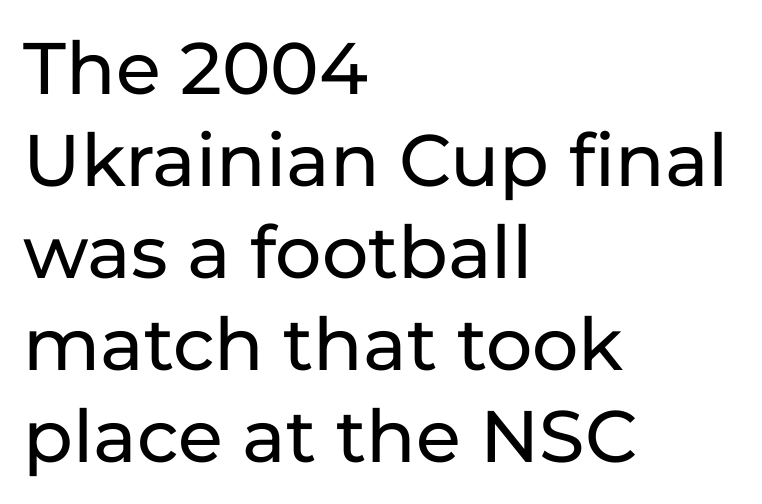
This sample has the flowing, uneven cadence of proportional lettering. Descenders are the only things crossing below the line. Regarding serifs, this sample does without them. In terms of posture, this sample is upright.
